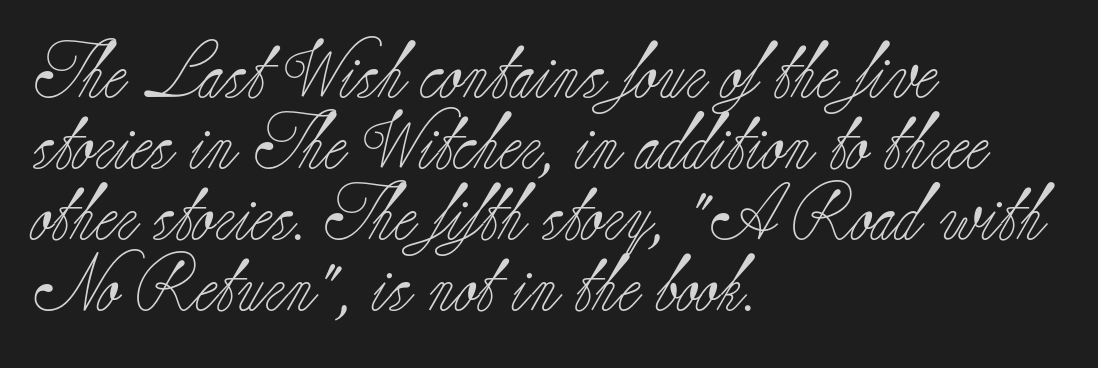
This sample is left-justified, so line endings fall wherever the words run out. Do the characters align in a grid? No, the font is proportional. Serifs: yes, visible at the terminals of the letterforms. Caption: face not bold, strokes unweighted.
